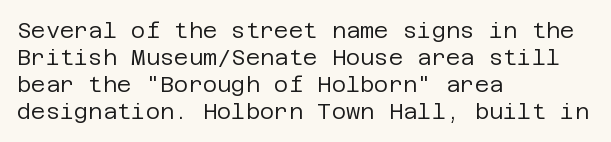
Q: Is the text bold? A: No.
Q: Is the text italic (slanted)? A: No, it is upright.
Q: Is the text underlined? A: No.
Q: How is the paragraph aligned? A: Left-aligned.
Q: Is the spacing between letters normal or unusually wide? A: Normal.
